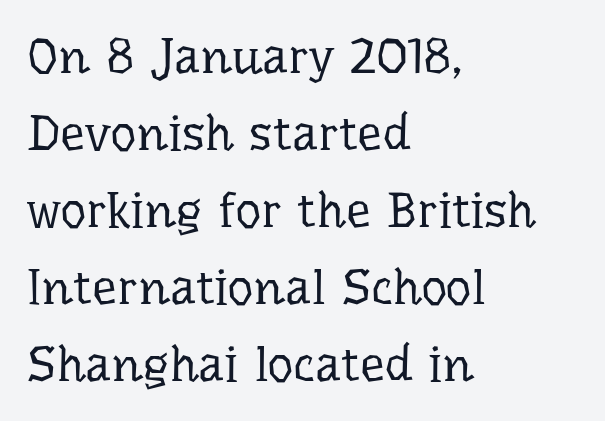
{"serif": "yes", "italic": "no", "bold": "no", "weight": "regular", "width": "normal", "stroke_contrast": "low", "x_height": "medium", "monospaced": "no", "underline": "no", "align": "left", "line_spacing": "normal", "line_spacing_ratio": 1.54, "letter_spacing": "normal", "letter_spacing_em": 0.0, "glyph_px": 50}
